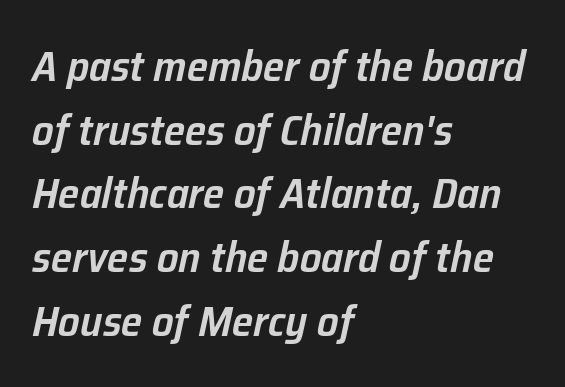
A typesetter would call this proportional, since set widths differ per character. In terms of leading, this rendering sits right in the middle. No word sits above an underline. Glyph-to-glyph distance matches everyday printed text. If you drew a ruler down the left edge, every line would touch it. Typographic density is moderately raised because the face is semibold.
